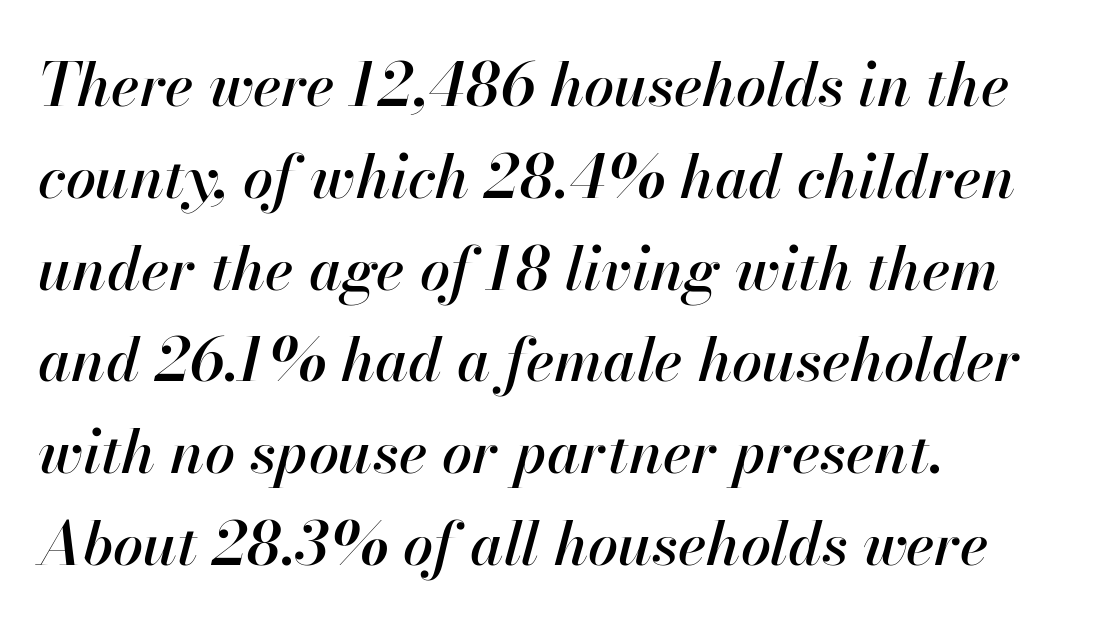
The image shows 60 px text type, italic (leaning right); set left-aligned, normal line spacing (1.53x), normal letter spacing, not underlined; high stroke contrast and a small x-height.
